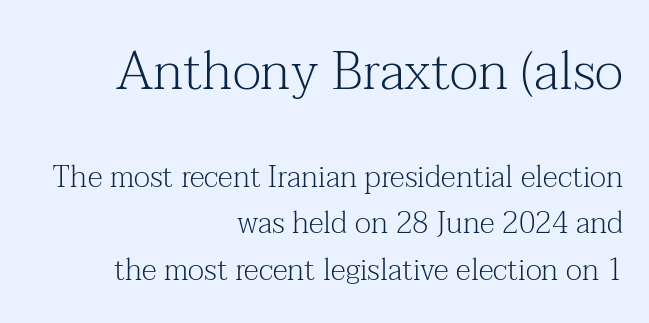
{"serif": "yes", "italic": "no", "bold": "no", "weight": "light", "width": "normal", "stroke_contrast": "medium", "x_height": "medium", "monospaced": "no", "underline": "no", "align": "right", "line_spacing": "normal", "line_spacing_ratio": 1.55, "letter_spacing": "normal", "letter_spacing_em": 0.0, "larger_block": "first", "size_ratio": 1.77, "glyph_px": 53}
